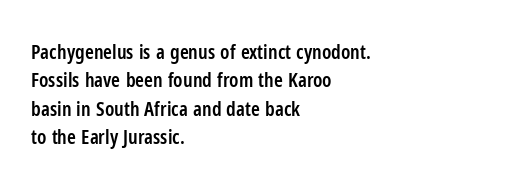
Q: Is the text bold? A: Semi-bold.
Q: Is the text italic (slanted)? A: No, it is upright.
Q: Is the text underlined? A: No.
Q: How is the paragraph aligned? A: Left-aligned.
Q: Is the spacing between letters normal or unusually wide? A: Normal.
Q: Is the spacing between lines tight, normal or loose? A: Normal.
